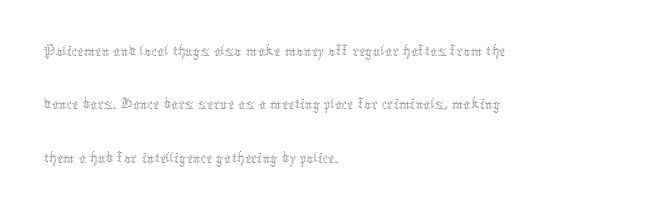
The image shows 36 px thin type, upright; set left-aligned, normal line spacing (1.48x), normal letter spacing, not underlined; medium stroke contrast and a medium x-height.
